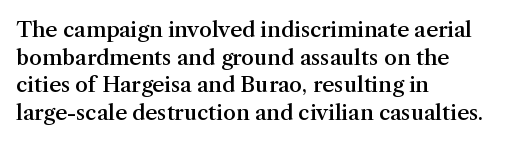
Q: Is the text bold? A: Semi-bold.
Q: Is the text italic (slanted)? A: No, it is upright.
Q: Is the text underlined? A: No.
Q: How is the paragraph aligned? A: Left-aligned.
Q: Is the spacing between letters normal or unusually wide? A: Normal.
Q: Is the spacing between lines tight, normal or loose? A: Normal.
